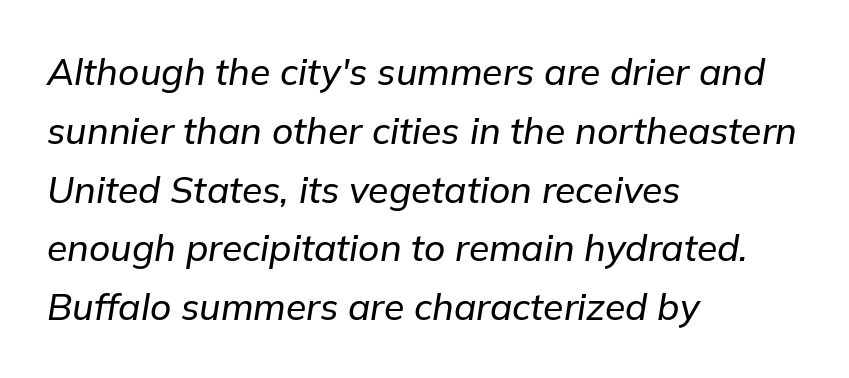
The image shows 37 px text type, italic (leaning right); set left-aligned, normal line spacing (1.59x), normal letter spacing, not underlined; low stroke contrast and a medium x-height.
